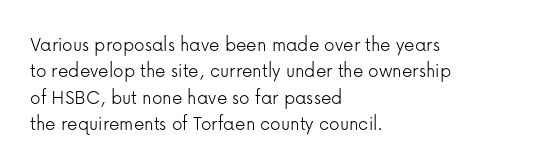
The rendering uses a moderate line-height, typical for paragraphs. Only glyphs here, with clear space below each row. The passage is arranged the way most books set body copy — flush left. Spacing between characters is what you'd get straight out of the box.
